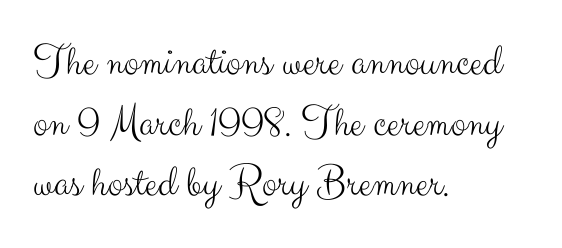
The image shows 45 px light sans-serif type; set left-aligned, normal line spacing (1.35x), normal letter spacing, not underlined; medium stroke contrast and a small x-height.
